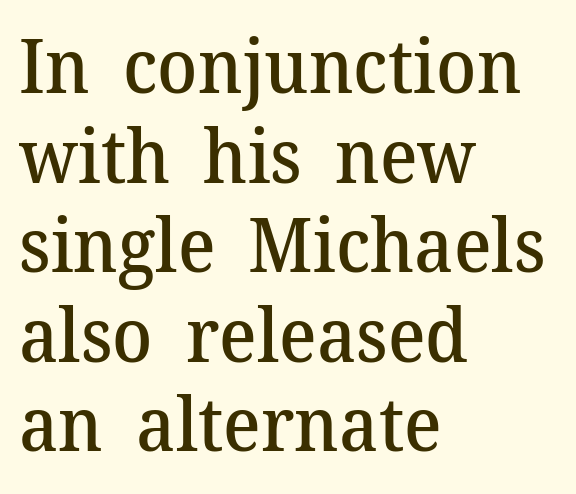
In terms of letterspacing, this is plain default setting. Clear beneath every line of the passage. The rendering uses natural spacing where letterforms have individual widths. Old-style or modern, the face here clearly has serifs.
